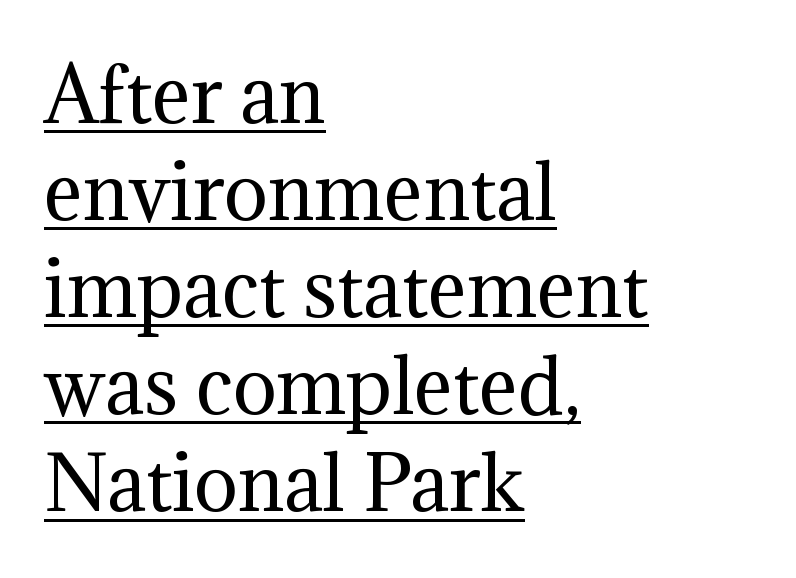
The image shows 73 px regular-weight serif type, upright; set left-aligned, normal line spacing (1.33x), normal letter spacing, underlined; medium stroke contrast and a medium x-height.
